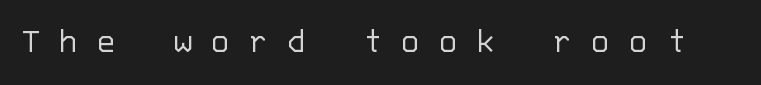
The image shows 38 px light sans-serif type, upright, monospaced; set unusually wide letter spacing (+0.46 em), not underlined; low stroke contrast and a large x-height.
